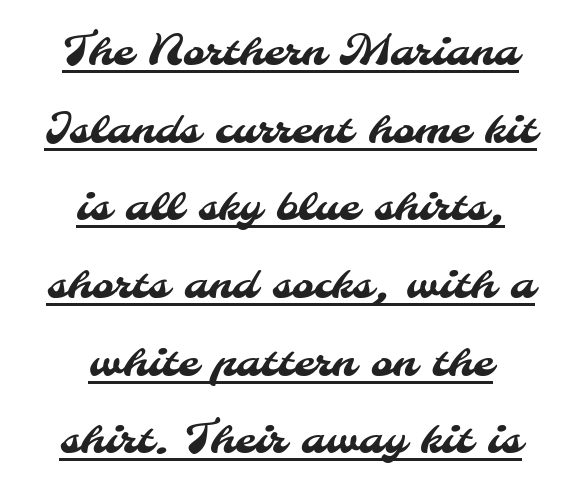
{"serif": "no", "width": "normal", "stroke_contrast": "medium", "x_height": "small", "monospaced": "no", "underline": "yes", "align": "center", "line_spacing_ratio": 1.85, "letter_spacing": "normal", "letter_spacing_em": 0.0, "glyph_px": 42}
